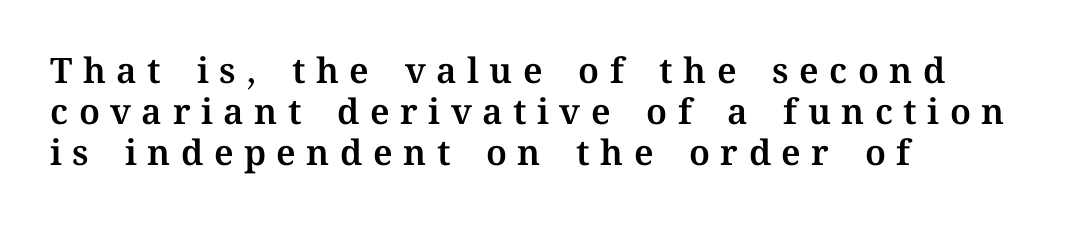
The image shows 35 px text type, upright; set left-aligned, line spacing 1.17x, unusually wide letter spacing (+0.3 em), not underlined; medium stroke contrast and a medium x-height.
